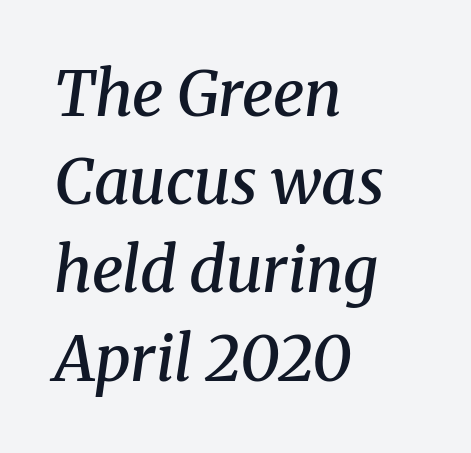
The image shows 63 px semibold serif type, italic (leaning right); set left-aligned, normal line spacing (1.4x), normal letter spacing, not underlined; medium stroke contrast and a medium x-height.
